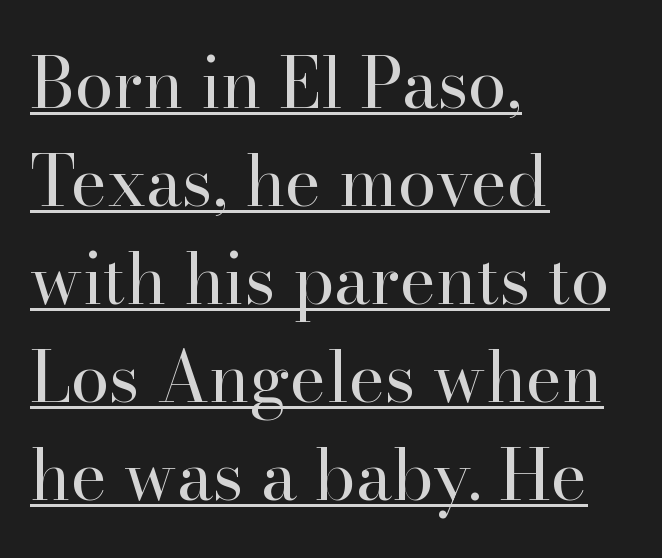
Q: Is the text bold? A: No.
Q: Is the text italic (slanted)? A: No, it is upright.
Q: Is the typeface a serif or a sans-serif typeface? A: Serif.
Q: Is the text underlined? A: Yes.
Q: How is the paragraph aligned? A: Left-aligned.
Q: Is the spacing between letters normal or unusually wide? A: Normal.
Q: Is the spacing between lines tight, normal or loose? A: Normal.
Q: Width (condensed, normal, or wide)? A: Normal.
Q: Stroke contrast? A: High.
Q: x-height? A: Small.
Q: Monospaced? A: No.
